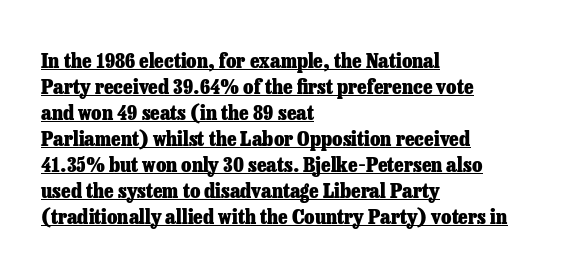
Notice how a bar underscores the lettering throughout. Quick note: not italic, upright. You could call the tracking neutral — neither tight nor loose. Caption: bold face, heavy strokes. The paragraph shown leans on its left margin.
